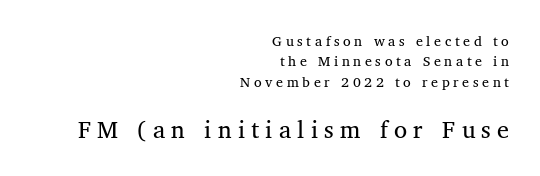
This sample is right-justified, so line beginnings fall wherever the words allow. Quick note: underline off. The block of text has a typical density, with ordinary space between rows. Counters stay open thanks to moderate or lighter strokes. Someone cranked the tracking dial way up on this one. The passage shown begins with its smaller block and ends with its larger one.
